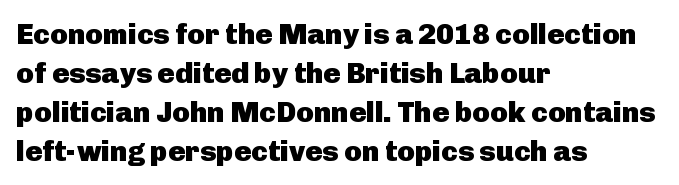
Q: Is the text bold? A: Yes.
Q: Is the text italic (slanted)? A: No, it is upright.
Q: Is the typeface a serif or a sans-serif typeface? A: Sans-serif.
Q: Is the text underlined? A: No.
Q: How is the paragraph aligned? A: Left-aligned.
Q: Is the spacing between letters normal or unusually wide? A: Normal.
Q: Is the spacing between lines tight, normal or loose? A: Normal.
Q: Width (condensed, normal, or wide)? A: Normal.
Q: Stroke contrast? A: Low.
Q: x-height? A: Medium.
Q: Monospaced? A: No.
